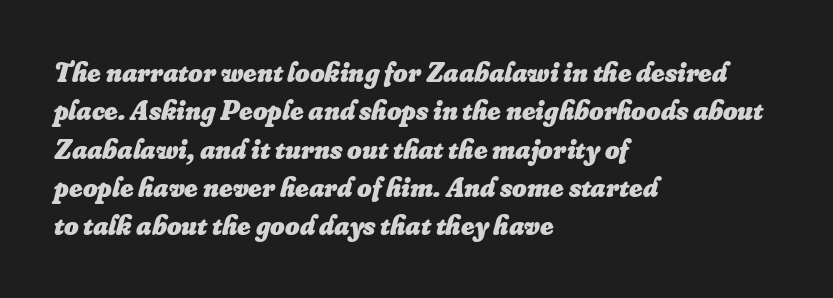
The image shows 28 px heavy type, italic (leaning right); set left-aligned, normal line spacing (1.37x), normal letter spacing, not underlined; low stroke contrast and a small x-height.
